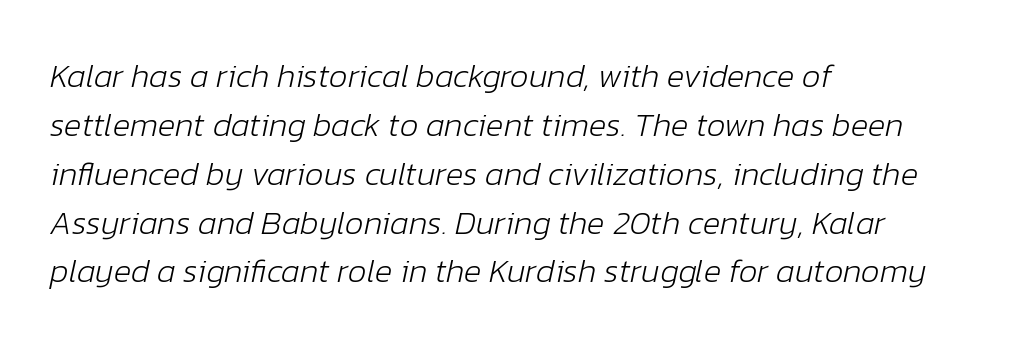
The image shows 33 px light type, italic (leaning right); set left-aligned, normal line spacing (1.48x), normal letter spacing, not underlined; low stroke contrast and a medium x-height.
